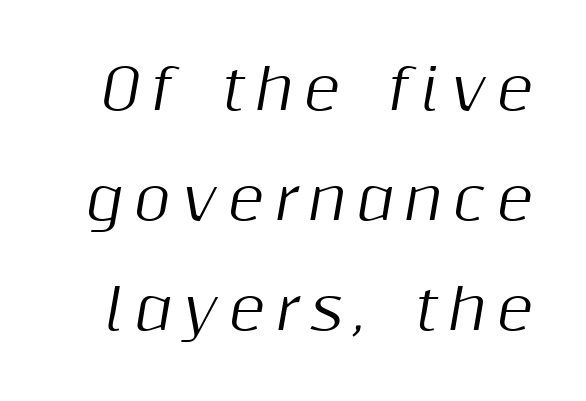
Q: Is the text italic (slanted)? A: Yes, it leans right by about 10 degrees.
Q: Is the text underlined? A: No.
Q: Is the spacing between lines tight, normal or loose? A: Loose.
Q: Width (condensed, normal, or wide)? A: Normal.
Q: Stroke contrast? A: Medium.
Q: x-height? A: Medium.
Q: Monospaced? A: No.
